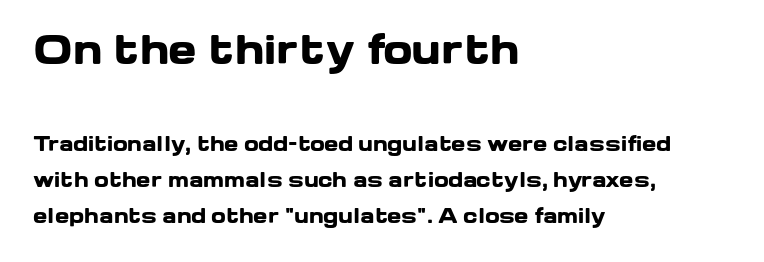
The image shows 38 px heavy, wide sans-serif type, upright; set left-aligned, line spacing 1.89x, normal letter spacing, not underlined; the first (top) block is 2.0x larger; low stroke contrast and a medium x-height.
